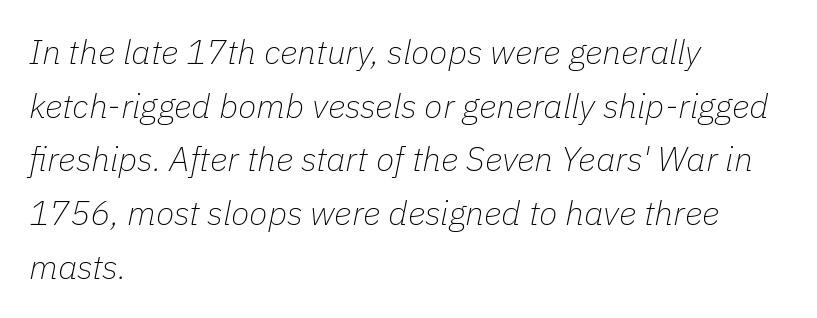
{"italic": "yes", "lean": "right", "slant_degrees": 11, "bold": "no", "weight": "thin", "width": "normal", "stroke_contrast": "low", "x_height": "medium", "monospaced": "no", "underline": "no", "align": "left", "line_spacing": "normal", "line_spacing_ratio": 1.58, "letter_spacing": "normal", "letter_spacing_em": 0.0, "glyph_px": 34}
